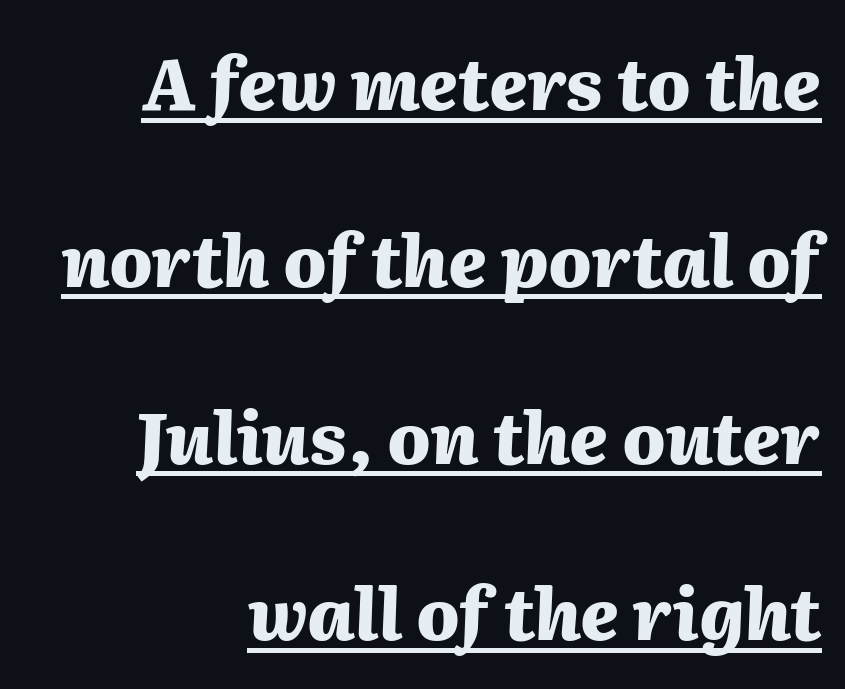
The image shows 71 px heavy type, italic (leaning right); set right-aligned, loose line spacing (2.49x), normal letter spacing, underlined; medium stroke contrast and a medium x-height.
